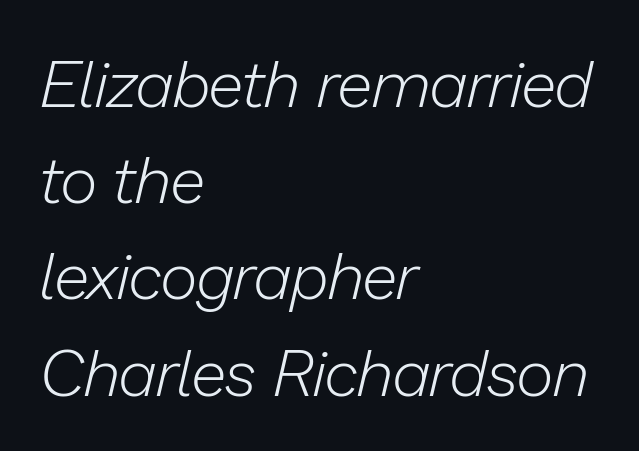
{"italic": "yes", "lean": "right", "slant_degrees": 13, "bold": "no", "weight": "light", "width": "normal", "stroke_contrast": "low", "x_height": "medium", "monospaced": "no", "underline": "no", "align": "left", "line_spacing": "normal", "line_spacing_ratio": 1.48, "letter_spacing": "normal", "letter_spacing_em": 0.0, "glyph_px": 65}
